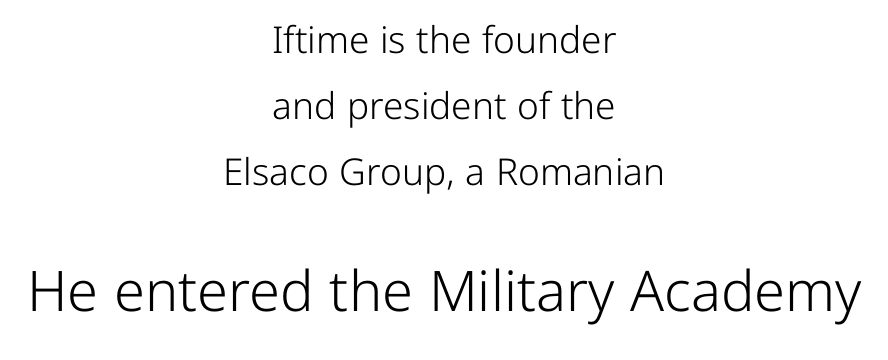
Each letter keeps its own natural width here, so spacing adapts to shape. The rag falls on both sides of this text block equally. You could call the tracking neutral — neither tight nor loose. Font category for this specimen: sans-serif.
